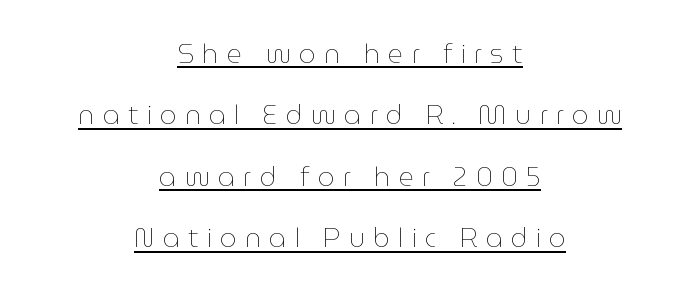
{"italic": "no", "bold": "no", "underline": "yes", "align": "center", "line_spacing": "loose", "line_spacing_ratio": 2.36, "letter_spacing": "wide", "letter_spacing_em": 0.32, "glyph_px": 26}
